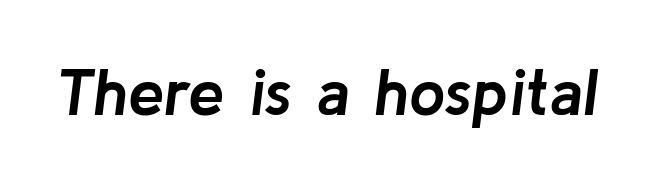
Q: Is the text bold? A: Yes.
Q: Is the text italic (slanted)? A: Yes, it leans right by about 8 degrees.
Q: Is the text underlined? A: No.
Q: Is the spacing between letters normal or unusually wide? A: Normal.
Q: Width (condensed, normal, or wide)? A: Normal.
Q: Stroke contrast? A: Low.
Q: x-height? A: Medium.
Q: Monospaced? A: No.
